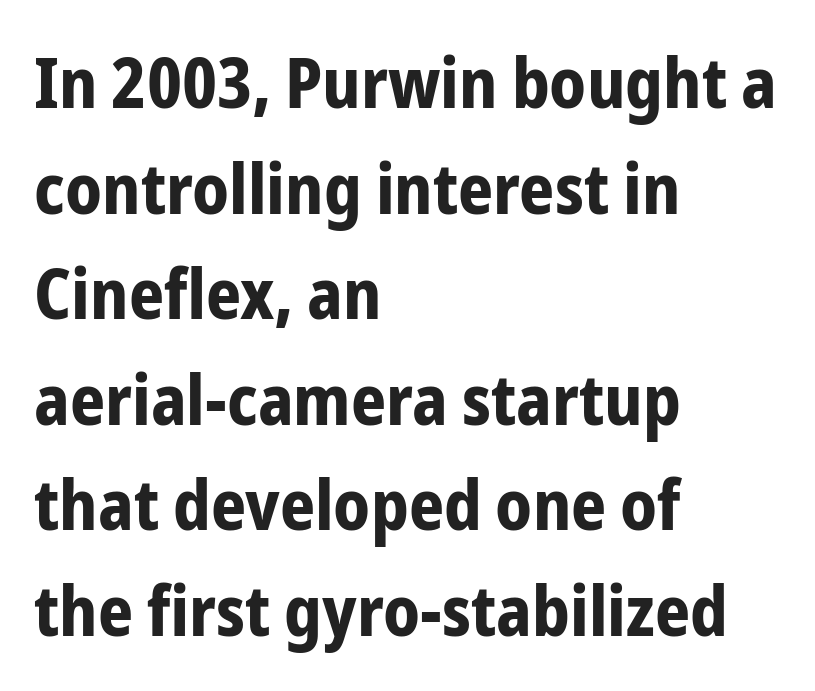
Q: Is the text bold? A: Yes.
Q: Is the text italic (slanted)? A: No, it is upright.
Q: Is the typeface a serif or a sans-serif typeface? A: Sans-serif.
Q: Is the text underlined? A: No.
Q: How is the paragraph aligned? A: Left-aligned.
Q: Is the spacing between letters normal or unusually wide? A: Normal.
Q: Is the spacing between lines tight, normal or loose? A: Normal.
Q: Width (condensed, normal, or wide)? A: Condensed.
Q: Stroke contrast? A: Low.
Q: x-height? A: Medium.
Q: Monospaced? A: No.
